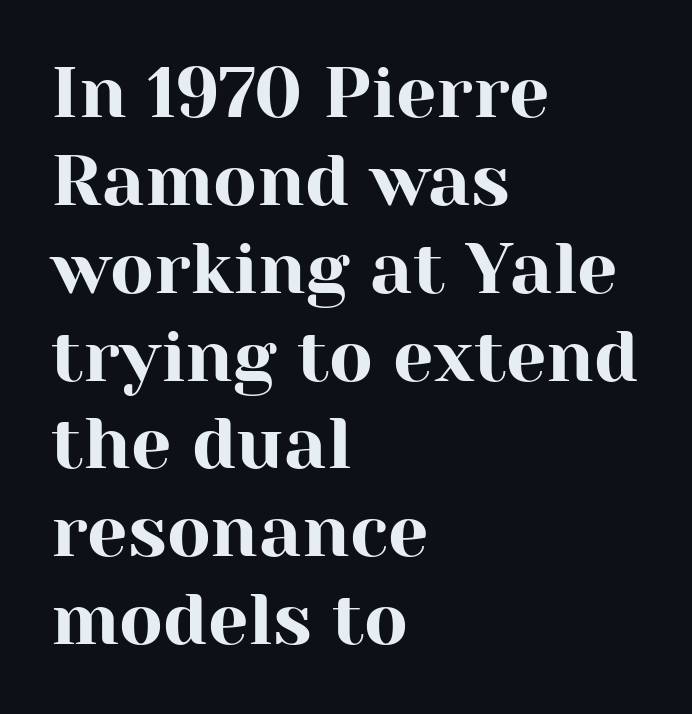
The image shows 72 px serif type, upright; set left-aligned, line spacing 1.22x, normal letter spacing, not underlined; high stroke contrast and a medium x-height.
